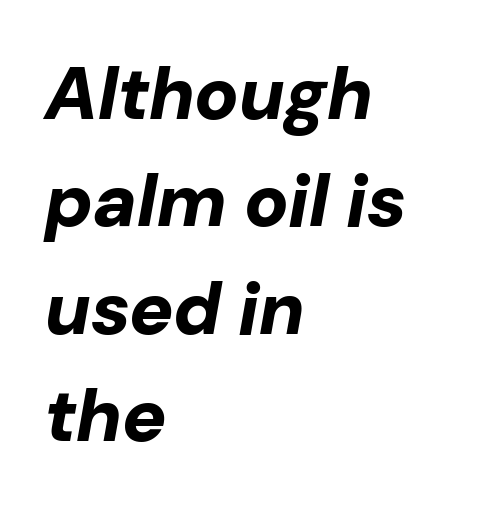
The image shows 74 px bold type, italic (leaning right); set left-aligned, normal line spacing (1.45x), normal letter spacing, not underlined; low stroke contrast and a medium x-height.
